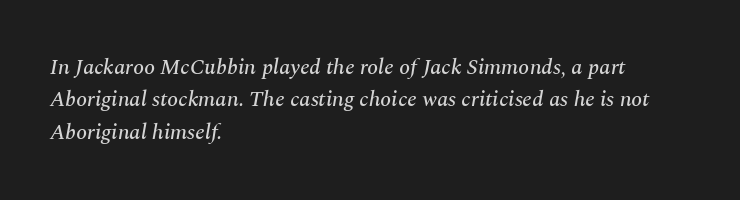
The image shows 22 px text type, italic (leaning right); set left-aligned, normal line spacing (1.47x), normal letter spacing, not underlined.
